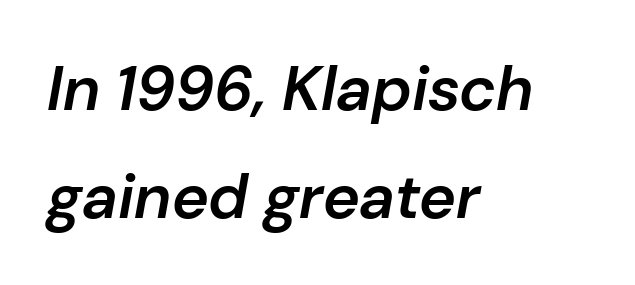
Letters rest on an invisible, unmarked baseline. Proportional: the letters do not fall into vertical columns. The specimen reads as italic at a glance. These lines are set flush left with a ragged right edge. A fair bit of extra ink — the face is semibold, not bold. Here the glyphs are tracked normally, forming tight word shapes.
